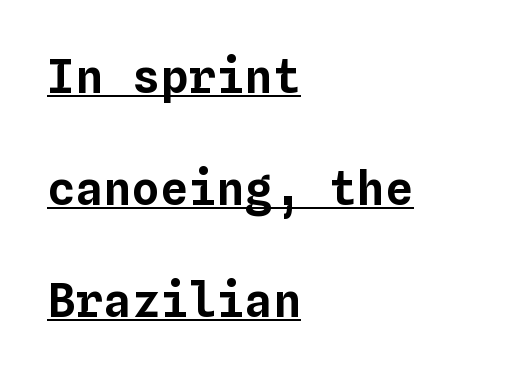
{"italic": "no", "width": "normal", "stroke_contrast": "low", "x_height": "medium", "monospaced": "yes", "underline": "yes", "align": "left", "line_spacing": "loose", "line_spacing_ratio": 2.38, "letter_spacing": "normal", "letter_spacing_em": 0.0, "glyph_px": 47}
